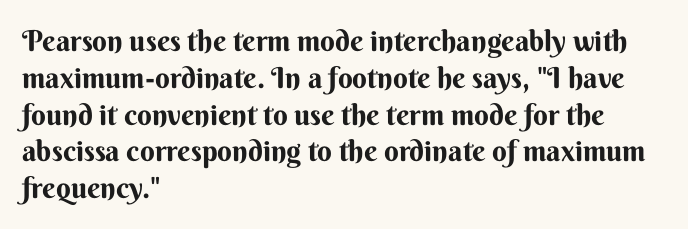
Nothing sits at the stroke ends, so this counts as sans-serif. Looks like regular typesetting: each glyph gets only the width it needs. The typesetting leans heavy: a genuine bold. Honestly, the row spacing looks completely unremarkable. The specimen reads as upright at a glance. A typesetter would call this zero additional tracking.
